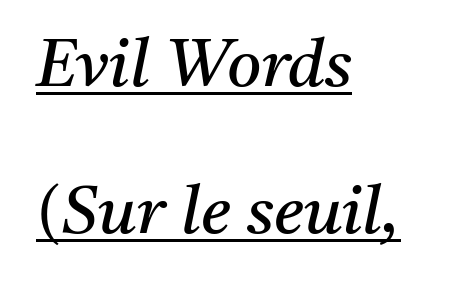
The image shows 66 px regular-weight serif type, italic (leaning right); set left-aligned, loose line spacing (2.23x), normal letter spacing, underlined; medium stroke contrast and a medium x-height.
